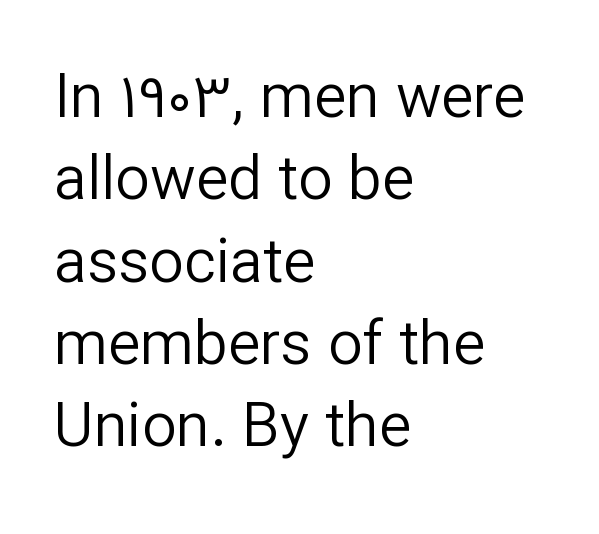
The image shows 61 px regular-weight sans-serif type, upright; set left-aligned, normal line spacing (1.35x), normal letter spacing, not underlined; low stroke contrast and a medium x-height.
